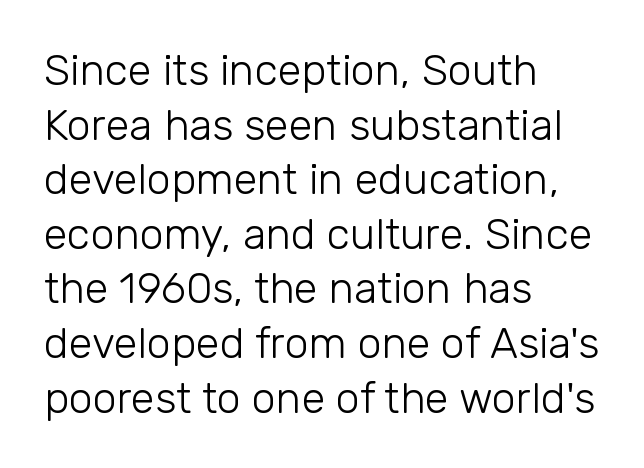
Q: Is the text bold? A: No.
Q: Is the text italic (slanted)? A: No, it is upright.
Q: Is the typeface a serif or a sans-serif typeface? A: Sans-serif.
Q: Is the text underlined? A: No.
Q: How is the paragraph aligned? A: Left-aligned.
Q: Is the spacing between letters normal or unusually wide? A: Normal.
Q: Is the spacing between lines tight, normal or loose? A: Normal.
Q: Width (condensed, normal, or wide)? A: Normal.
Q: Stroke contrast? A: Low.
Q: x-height? A: Medium.
Q: Monospaced? A: No.
